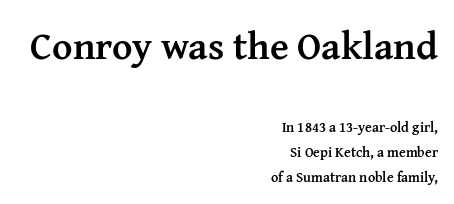
The face used here is seriffed, in the tradition of book romans. The rendering keeps characters at their native spacing. The letters stand upright; this is a roman face. These lines are rendered in a variable-pitch font.
